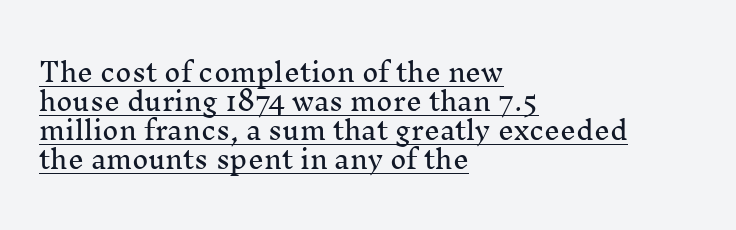
Q: Is the text italic (slanted)? A: No, it is upright.
Q: Is the text underlined? A: Yes.
Q: How is the paragraph aligned? A: Left-aligned.
Q: Is the spacing between letters normal or unusually wide? A: Normal.
